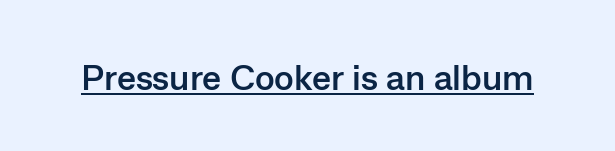
The letters advance in unequal steps, a hallmark of proportional type. A typographer would call this underscored text. No extra tracking has been applied to these lines. This sample uses a sans-serif face. You can tell it's not italic because the verticals are truly vertical. Is the type bold? Yes — the strokes are clearly thick and heavy.
